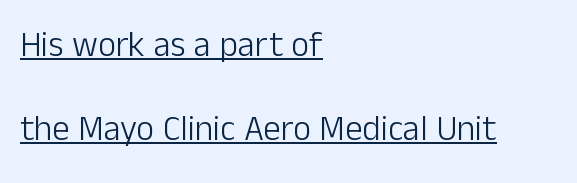
{"serif": "no", "italic": "no", "bold": "no", "weight": "light", "width": "normal", "stroke_contrast": "low", "x_height": "medium", "monospaced": "no", "underline": "yes", "align": "left", "line_spacing": "loose", "line_spacing_ratio": 2.4, "letter_spacing": "normal", "letter_spacing_em": 0.0, "glyph_px": 35}
